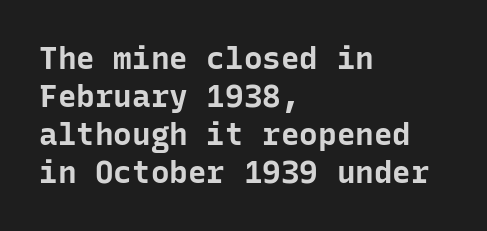
{"serif": "no", "italic": "no", "bold": "yes", "weight": "bold", "width": "normal", "stroke_contrast": "low", "x_height": "medium", "monospaced": "yes", "underline": "no", "align": "left", "line_spacing_ratio": 1.23, "letter_spacing": "normal", "letter_spacing_em": 0.0, "glyph_px": 31}
